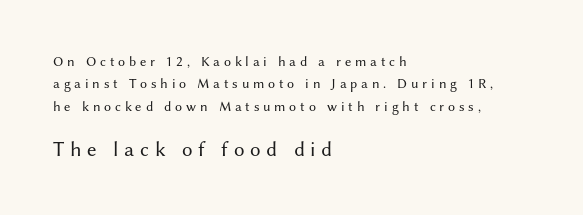
{"italic": "no", "bold": "no", "underline": "no", "align": "left", "line_spacing": "normal", "line_spacing_ratio": 1.59, "letter_spacing": "wide", "letter_spacing_em": 0.27, "larger_block": "second", "size_ratio": 1.5, "glyph_px": 21}
